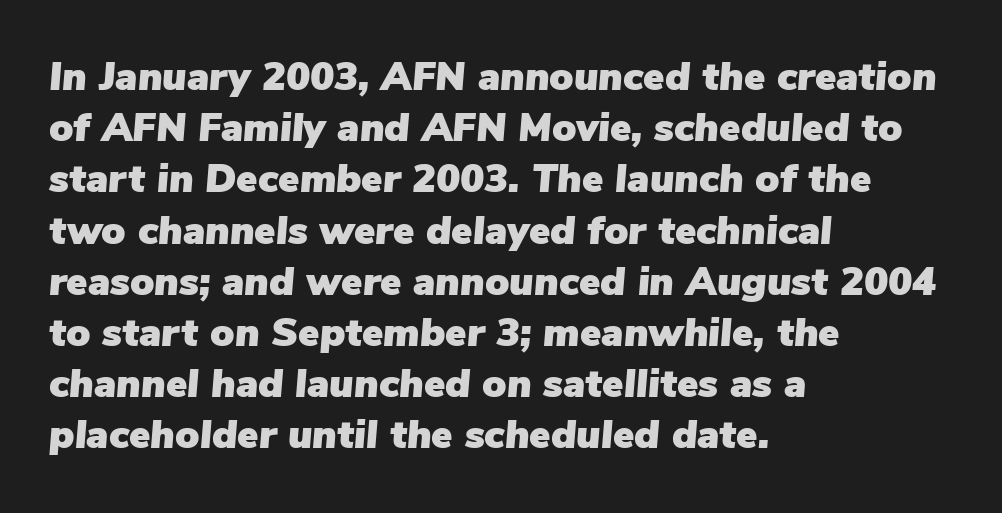
The image shows 40 px text type, italic (leaning right); set left-aligned, normal line spacing (1.28x), normal letter spacing, not underlined; low stroke contrast and a medium x-height.
